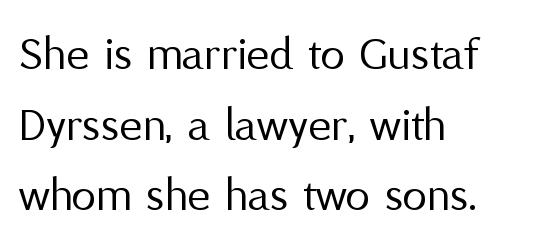
{"serif": "no", "italic": "no", "bold": "no", "weight": "regular", "width": "normal", "stroke_contrast": "medium", "x_height": "medium", "monospaced": "no", "underline": "no", "align": "left", "line_spacing": "normal", "line_spacing_ratio": 1.44, "letter_spacing": "normal", "letter_spacing_em": 0.0, "glyph_px": 49}
